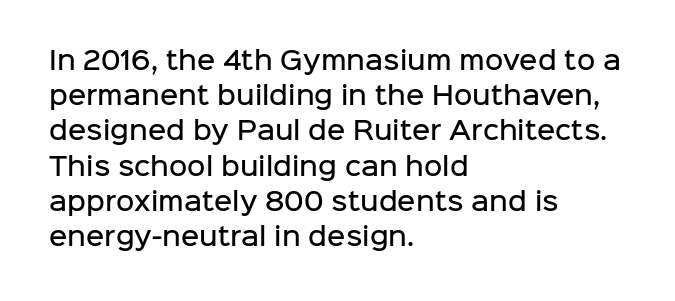
The image shows 25 px text type, upright; set left-aligned, normal line spacing (1.41x), normal letter spacing, not underlined.
